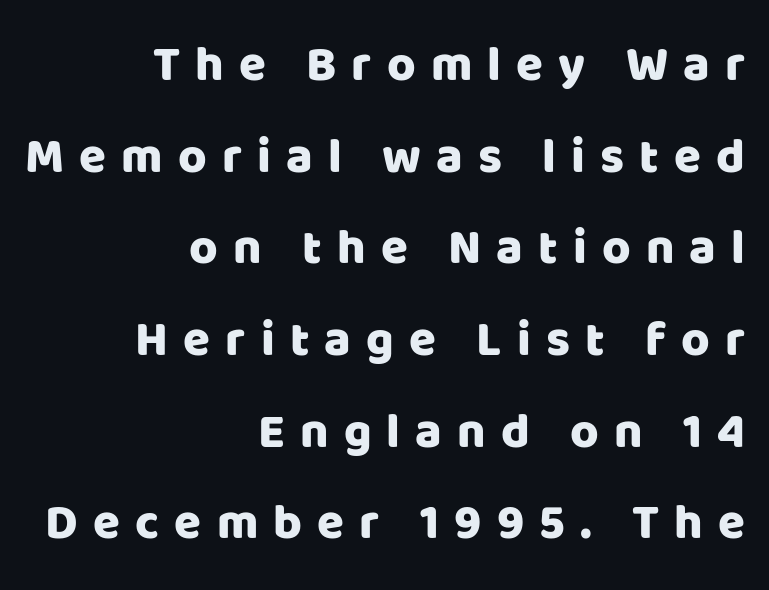
No italicization has been applied; the sample stays upright. Unmarked baselines from the first word to the last. This rendering uses right alignment, leaving the left contour irregular. The type family on display is of the sans-serif kind. The face used here is proportionally spaced, like ordinary book or web type.
